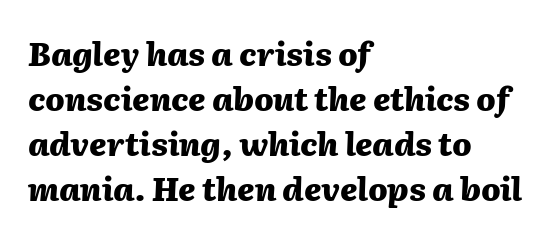
Q: Is the text bold? A: Yes.
Q: Is the text italic (slanted)? A: Yes, it leans right by about 2 degrees.
Q: Is the text underlined? A: No.
Q: How is the paragraph aligned? A: Left-aligned.
Q: Is the spacing between letters normal or unusually wide? A: Normal.
Q: Is the spacing between lines tight, normal or loose? A: Normal.
Q: Width (condensed, normal, or wide)? A: Normal.
Q: Stroke contrast? A: Medium.
Q: x-height? A: Medium.
Q: Monospaced? A: No.
